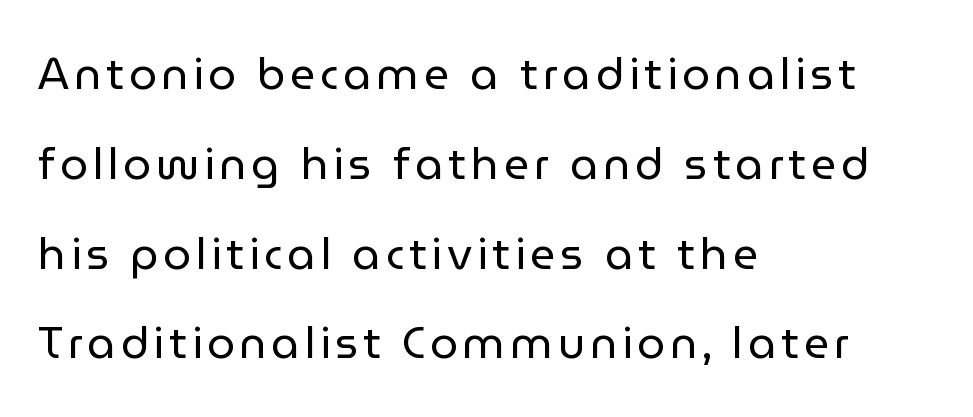
{"serif": "no", "italic": "no", "bold": "no", "weight": "regular", "width": "normal", "stroke_contrast": "low", "x_height": "medium", "monospaced": "no", "underline": "no", "align": "left", "line_spacing": "loose", "line_spacing_ratio": 2.04, "glyph_px": 44}
